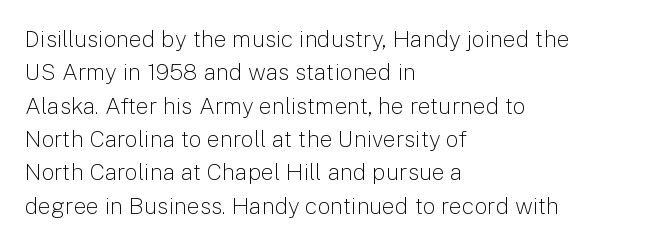
The image shows 23 px text type, upright; set left-aligned, normal line spacing (1.45x), normal letter spacing, not underlined.
